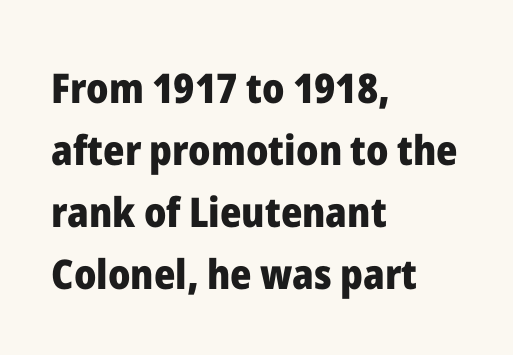
{"serif": "no", "italic": "no", "bold": "yes", "weight": "heavy", "width": "normal", "stroke_contrast": "low", "x_height": "medium", "monospaced": "no", "underline": "no", "align": "left", "line_spacing": "normal", "line_spacing_ratio": 1.51, "letter_spacing": "normal", "letter_spacing_em": 0.0, "glyph_px": 41}
